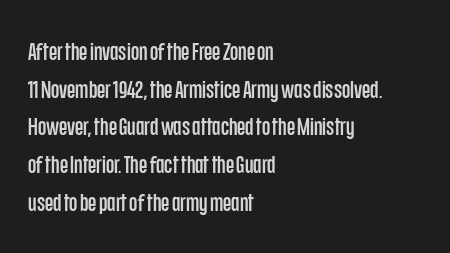
The image shows 24 px text type, upright; set left-aligned, normal line spacing (1.57x), normal letter spacing, not underlined.
